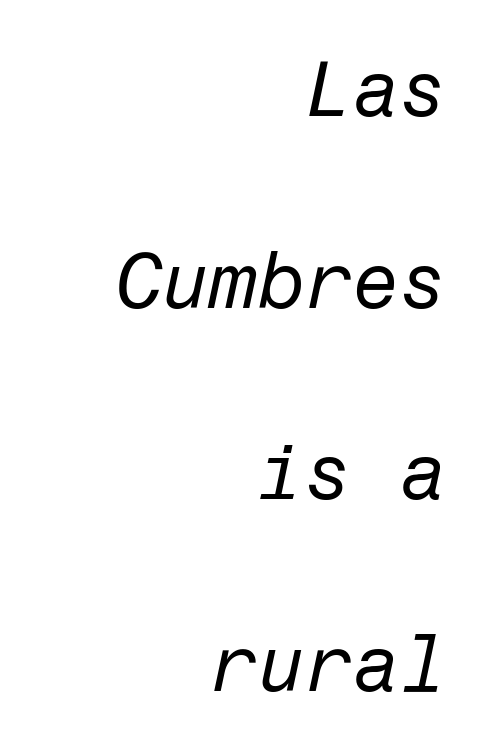
Q: Is the text bold? A: No.
Q: Is the text italic (slanted)? A: Yes, it leans right by about 12 degrees.
Q: Is the text underlined? A: No.
Q: How is the paragraph aligned? A: Right-aligned.
Q: Is the spacing between letters normal or unusually wide? A: Normal.
Q: Is the spacing between lines tight, normal or loose? A: Loose.
Q: Width (condensed, normal, or wide)? A: Normal.
Q: Stroke contrast? A: Low.
Q: x-height? A: Medium.
